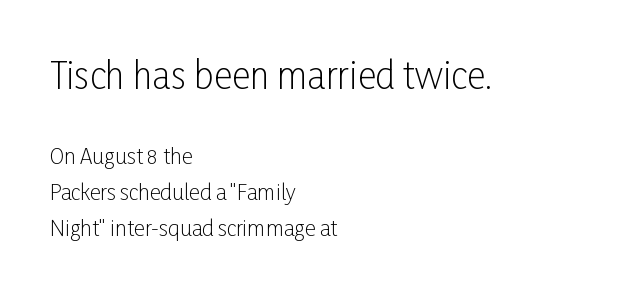
Is the letter spacing exaggerated? No — it looks like the ordinary default. This sample uses an upright cut, with every glyph sitting square on the baseline. Two sizes are in play, and the larger belongs to the first block. Looks like regular typesetting: each glyph gets only the width it needs. The lines are quadded left.
